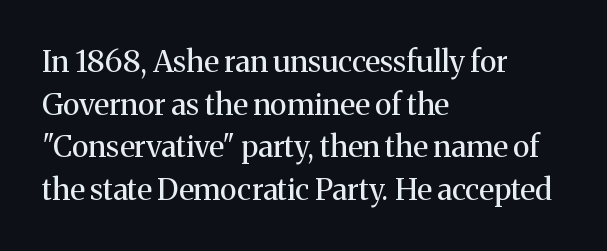
The image shows 30 px regular-weight serif type, upright; set left-aligned, normal line spacing (1.42x), normal letter spacing, not underlined; medium stroke contrast and a medium x-height.
